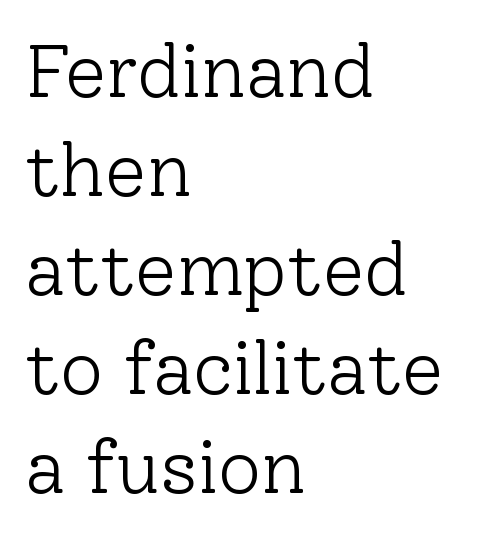
Q: Is the text bold? A: No.
Q: Is the text italic (slanted)? A: No, it is upright.
Q: Is the typeface a serif or a sans-serif typeface? A: Serif.
Q: Is the text underlined? A: No.
Q: How is the paragraph aligned? A: Left-aligned.
Q: Is the spacing between letters normal or unusually wide? A: Normal.
Q: Is the spacing between lines tight, normal or loose? A: Normal.
Q: Width (condensed, normal, or wide)? A: Normal.
Q: Stroke contrast? A: Low.
Q: x-height? A: Medium.
Q: Monospaced? A: No.
